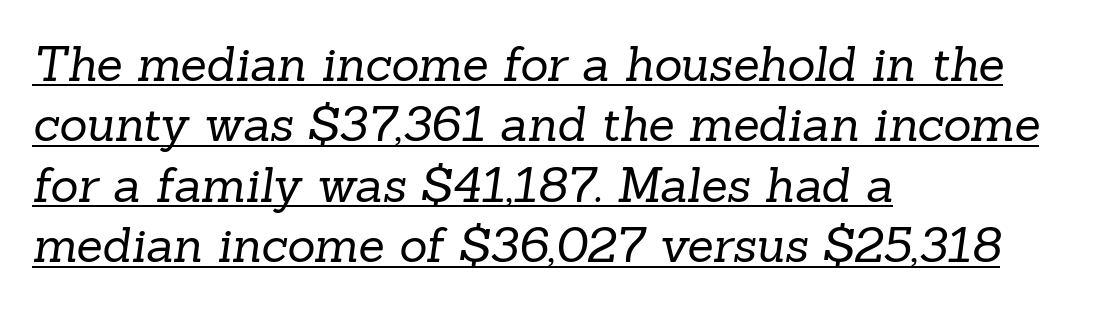
The image shows 48 px regular-weight serif type; set left-aligned, normal line spacing (1.26x), normal letter spacing, underlined; low stroke contrast and a medium x-height.
